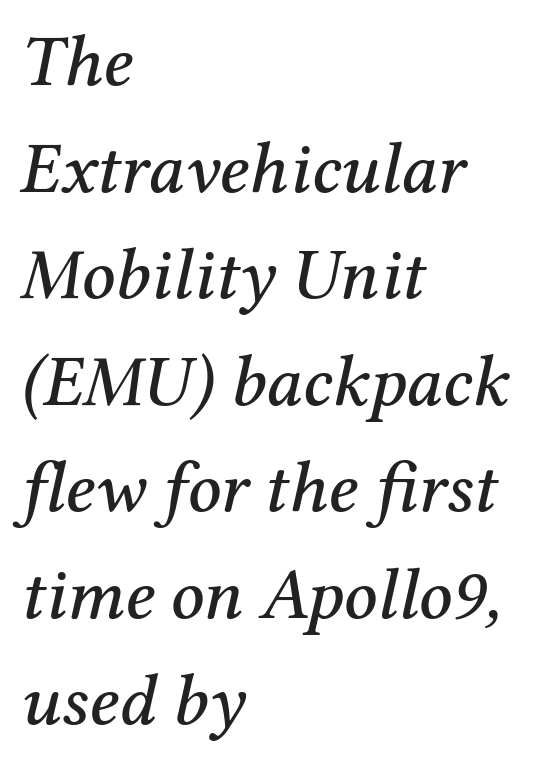
{"serif": "yes", "italic": "yes", "lean": "right", "slant_degrees": 12, "width": "normal", "stroke_contrast": "medium", "x_height": "medium", "monospaced": "no", "underline": "no", "align": "left", "line_spacing": "normal", "line_spacing_ratio": 1.46, "letter_spacing": "normal", "letter_spacing_em": 0.0, "glyph_px": 73}
